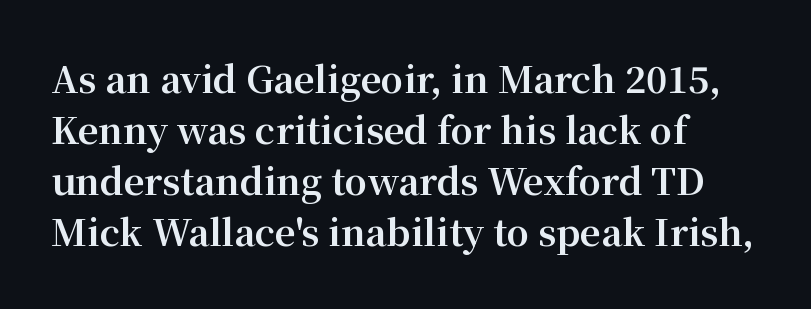
{"serif": "yes", "italic": "no", "bold": "yes", "weight": "bold", "width": "normal", "stroke_contrast": "medium", "x_height": "medium", "monospaced": "no", "underline": "no", "align": "left", "line_spacing": "normal", "line_spacing_ratio": 1.42, "letter_spacing": "normal", "letter_spacing_em": 0.0, "glyph_px": 36}
